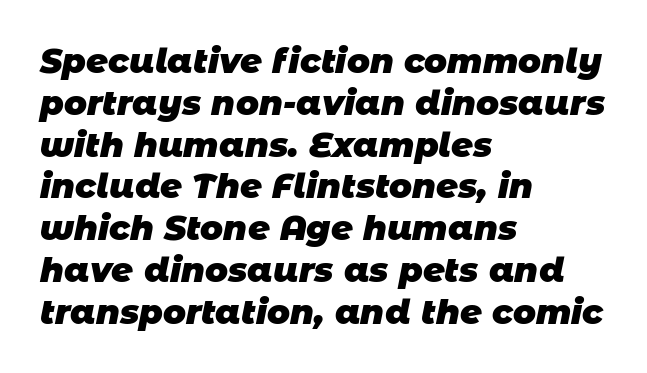
The image shows 34 px heavy sans-serif type; set left-aligned, line spacing 1.23x, normal letter spacing, not underlined; low stroke contrast and a large x-height.
